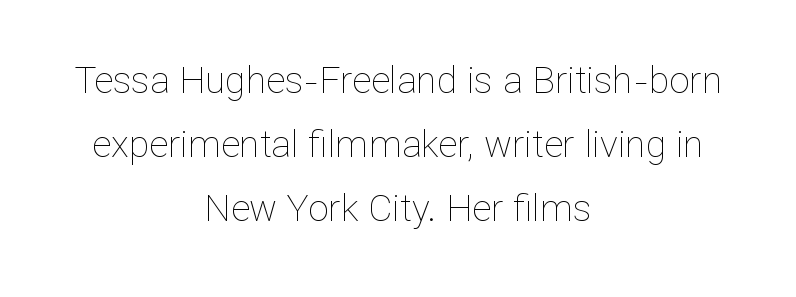
Q: Is the text bold? A: No.
Q: Is the text italic (slanted)? A: No, it is upright.
Q: Is the text underlined? A: No.
Q: How is the paragraph aligned? A: Centered.
Q: Is the spacing between letters normal or unusually wide? A: Normal.
Q: Width (condensed, normal, or wide)? A: Normal.
Q: Stroke contrast? A: Low.
Q: x-height? A: Medium.
Q: Monospaced? A: No.
